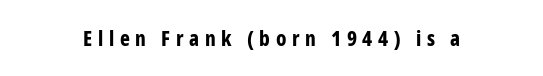
Look at the stroke-to-counter ratio: heavy, a bold. Lines of text with bare space underneath. These lines were composed using upright roman letters. The passage shown has open, widely tracked lettering throughout.
